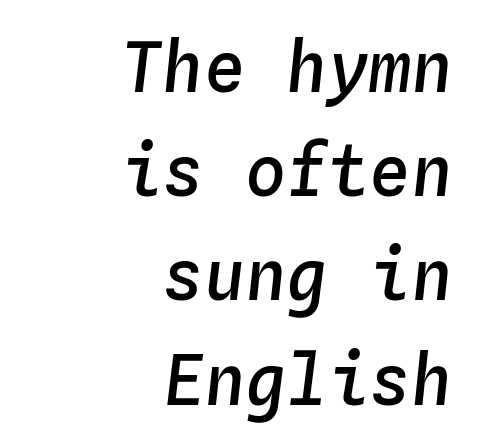
Short note: letters normally spaced. The glyphs look as if they've been sheared to an angle. Teacher's note: observe the even right margin — that is flush-right alignment. The space directly below the letters is spotless. The letters march in equal steps, a hallmark of fixed-pitch type.
